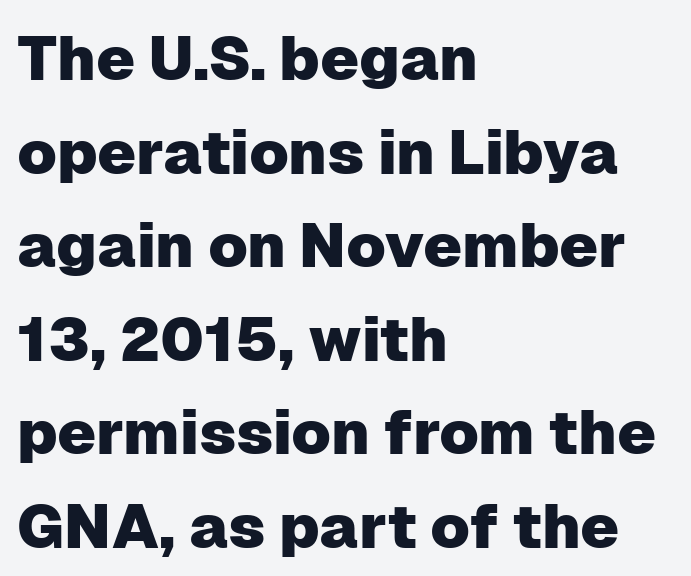
{"serif": "no", "italic": "no", "width": "normal", "stroke_contrast": "low", "x_height": "medium", "monospaced": "no", "underline": "no", "align": "left", "line_spacing": "normal", "line_spacing_ratio": 1.51, "letter_spacing": "normal", "letter_spacing_em": 0.0, "glyph_px": 62}
